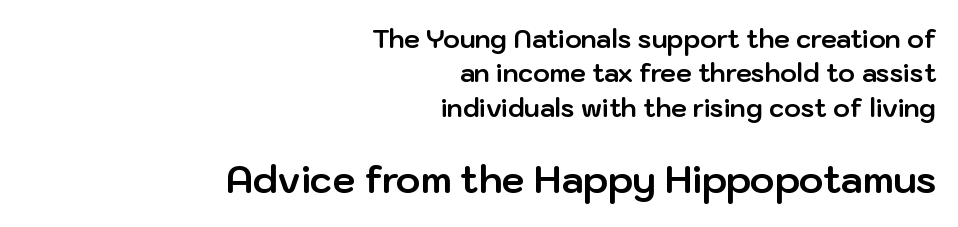
Q: Is the text bold? A: Yes.
Q: Is the text italic (slanted)? A: No, it is upright.
Q: Is the typeface a serif or a sans-serif typeface? A: Sans-serif.
Q: Is the text underlined? A: No.
Q: How is the paragraph aligned? A: Right-aligned.
Q: Is the spacing between letters normal or unusually wide? A: Normal.
Q: Is the spacing between lines tight, normal or loose? A: Normal.
Q: Which block of text is set in a larger size, the first (top) or the second (bottom)? A: The second (bottom) one.
Q: Width (condensed, normal, or wide)? A: Normal.
Q: Stroke contrast? A: Low.
Q: x-height? A: Medium.
Q: Monospaced? A: No.
